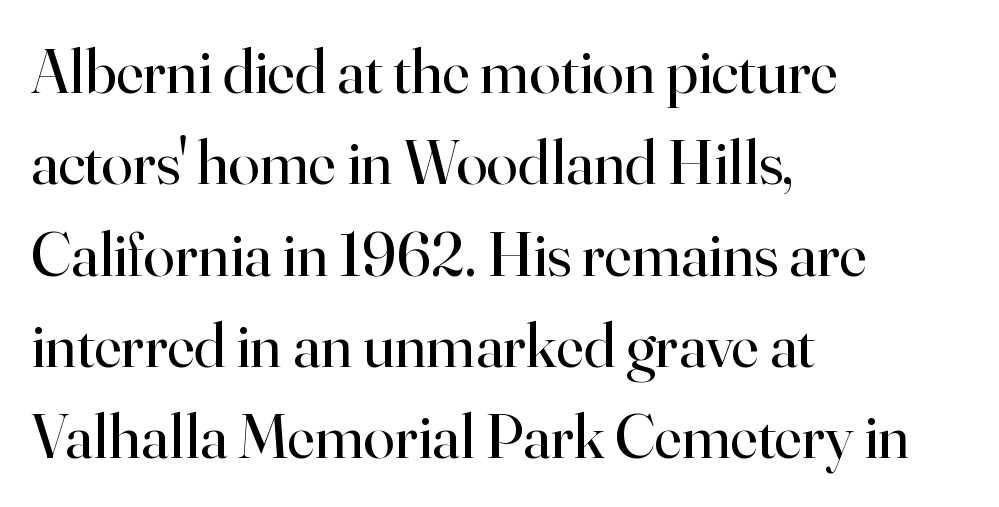
Q: Is the text bold? A: No.
Q: Is the text italic (slanted)? A: No, it is upright.
Q: Is the typeface a serif or a sans-serif typeface? A: Serif.
Q: Is the text underlined? A: No.
Q: How is the paragraph aligned? A: Left-aligned.
Q: Is the spacing between letters normal or unusually wide? A: Normal.
Q: Is the spacing between lines tight, normal or loose? A: Normal.
Q: Width (condensed, normal, or wide)? A: Normal.
Q: Stroke contrast? A: High.
Q: x-height? A: Small.
Q: Monospaced? A: No.
